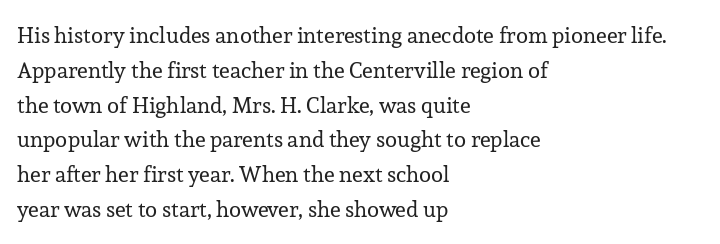
Q: Is the text bold? A: No.
Q: Is the text italic (slanted)? A: No, it is upright.
Q: Is the text underlined? A: No.
Q: How is the paragraph aligned? A: Left-aligned.
Q: Is the spacing between letters normal or unusually wide? A: Normal.
Q: Is the spacing between lines tight, normal or loose? A: Normal.
